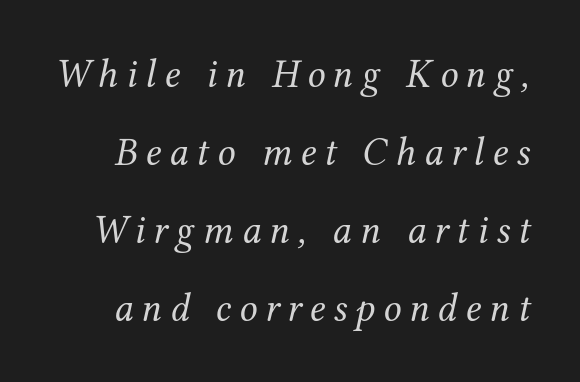
This sample trades compactness for vertical openness between lines. Lines of text with bare space underneath. Here the designer chose a conventional face with non-uniform glyph widths. Classification — serif. Short note: letters widely spaced.
